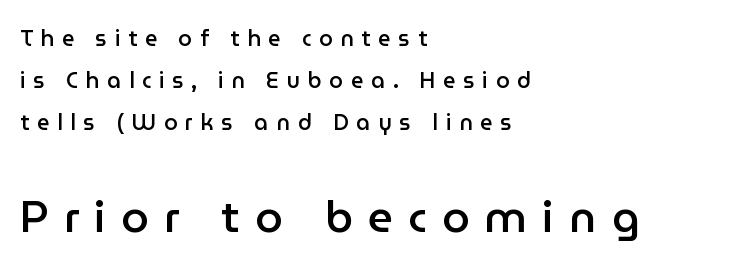
Q: Is the text bold? A: Semi-bold.
Q: Is the text italic (slanted)? A: No, it is upright.
Q: Is the typeface a serif or a sans-serif typeface? A: Sans-serif.
Q: Is the text underlined? A: No.
Q: How is the paragraph aligned? A: Left-aligned.
Q: Is the spacing between letters normal or unusually wide? A: Unusually wide.
Q: Is the spacing between lines tight, normal or loose? A: Loose.
Q: Which block of text is set in a larger size, the first (top) or the second (bottom)? A: The second (bottom) one.
Q: Width (condensed, normal, or wide)? A: Normal.
Q: Stroke contrast? A: Low.
Q: x-height? A: Medium.
Q: Monospaced? A: No.
